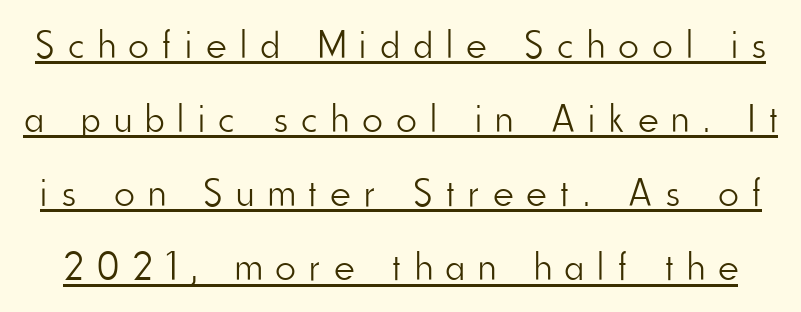
Q: Is the text bold? A: No.
Q: Is the text italic (slanted)? A: No, it is upright.
Q: Is the typeface a serif or a sans-serif typeface? A: Sans-serif.
Q: Is the text underlined? A: Yes.
Q: Is the spacing between letters normal or unusually wide? A: Unusually wide.
Q: Is the spacing between lines tight, normal or loose? A: Loose.
Q: Width (condensed, normal, or wide)? A: Condensed.
Q: Stroke contrast? A: Low.
Q: x-height? A: Small.
Q: Monospaced? A: No.
